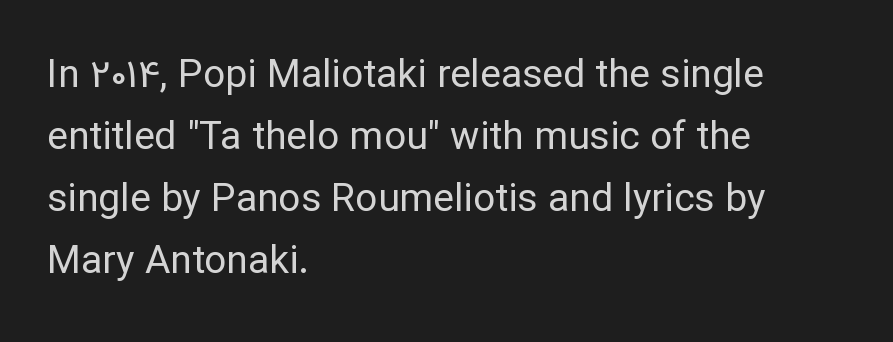
The image shows 39 px regular-weight sans-serif type, upright; set left-aligned, normal line spacing (1.59x), normal letter spacing, not underlined; low stroke contrast and a medium x-height.
